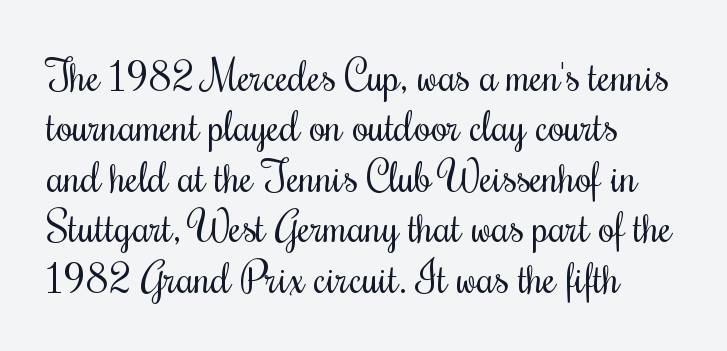
Look at the bottom of the vertical strokes: they flare into serifs here. The horizontal fit of the characters is conventional and even. A bare baseline throughout the passage. The weight tops out at a normal text grade. You could not count columns in this text — the font is proportionally spaced.
